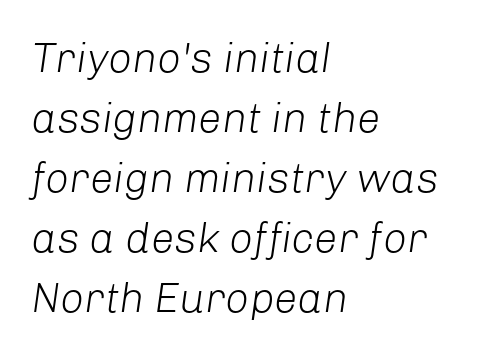
The image shows 42 px light type, italic (leaning right); set left-aligned, normal line spacing (1.43x), normal letter spacing, not underlined; low stroke contrast and a medium x-height.
